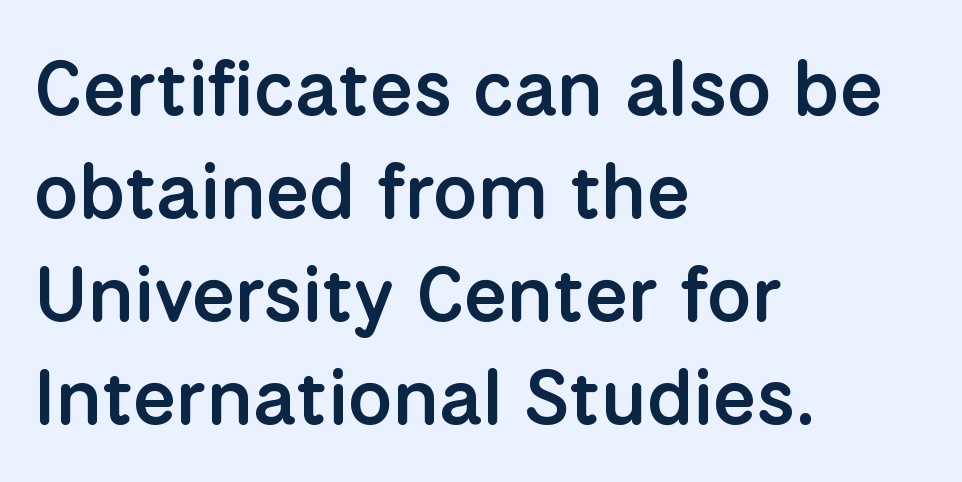
Q: Is the text bold? A: Semi-bold.
Q: Is the text italic (slanted)? A: No, it is upright.
Q: Is the typeface a serif or a sans-serif typeface? A: Sans-serif.
Q: Is the text underlined? A: No.
Q: How is the paragraph aligned? A: Left-aligned.
Q: Is the spacing between letters normal or unusually wide? A: Normal.
Q: Is the spacing between lines tight, normal or loose? A: Normal.
Q: Width (condensed, normal, or wide)? A: Normal.
Q: Stroke contrast? A: Low.
Q: x-height? A: Medium.
Q: Monospaced? A: No.
